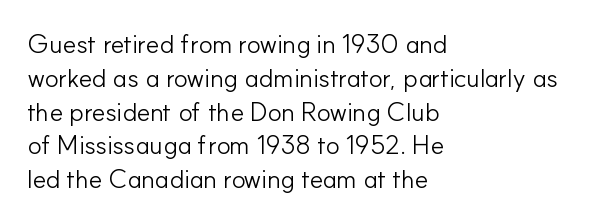
Descenders are the only things crossing below the line. Vertical strokes here are truly vertical. Compared with typical paragraphs, the rows here are spaced about the same. The setting favours the left margin, as ordinary paragraphs usually do.
